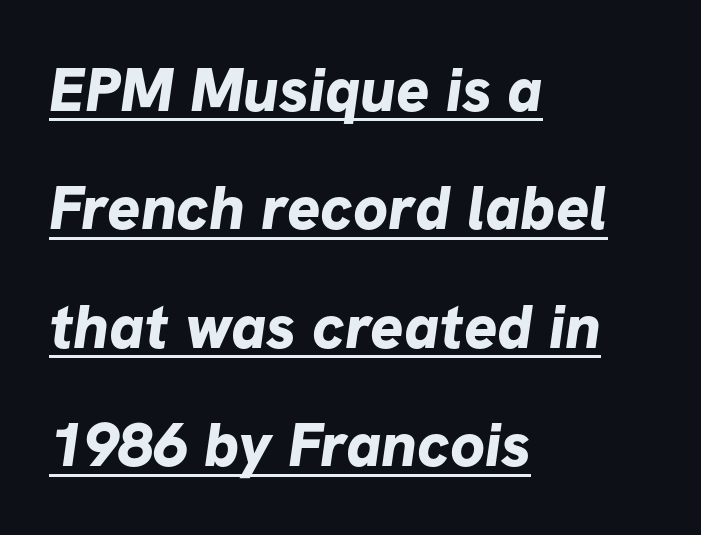
Q: Is the text bold? A: Yes.
Q: Is the typeface a serif or a sans-serif typeface? A: Sans-serif.
Q: Is the text underlined? A: Yes.
Q: How is the paragraph aligned? A: Left-aligned.
Q: Is the spacing between letters normal or unusually wide? A: Normal.
Q: Is the spacing between lines tight, normal or loose? A: Loose.
Q: Width (condensed, normal, or wide)? A: Normal.
Q: Stroke contrast? A: Low.
Q: x-height? A: Medium.
Q: Monospaced? A: No.
